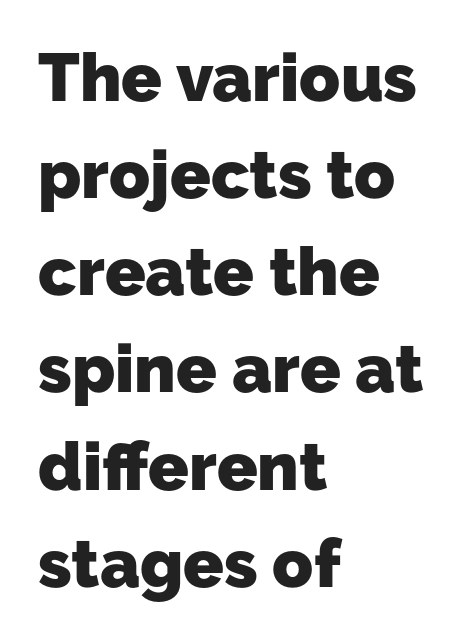
The image shows 67 px heavy sans-serif type; set left-aligned, normal line spacing (1.45x), normal letter spacing, not underlined; low stroke contrast and a medium x-height.
